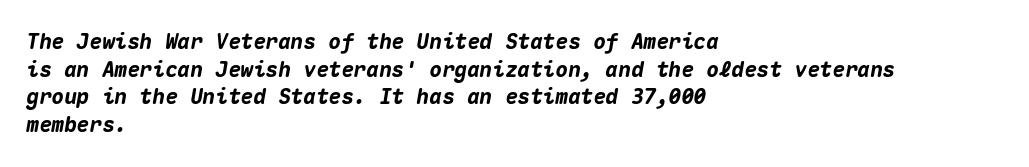
The image shows 21 px bold type, italic (leaning right); set left-aligned, normal line spacing (1.32x), normal letter spacing, not underlined.
